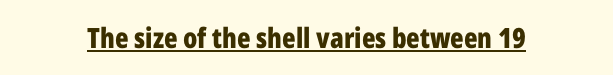
The image shows 28 px bold, condensed sans-serif type, upright; set normal letter spacing, underlined; low stroke contrast and a medium x-height.
